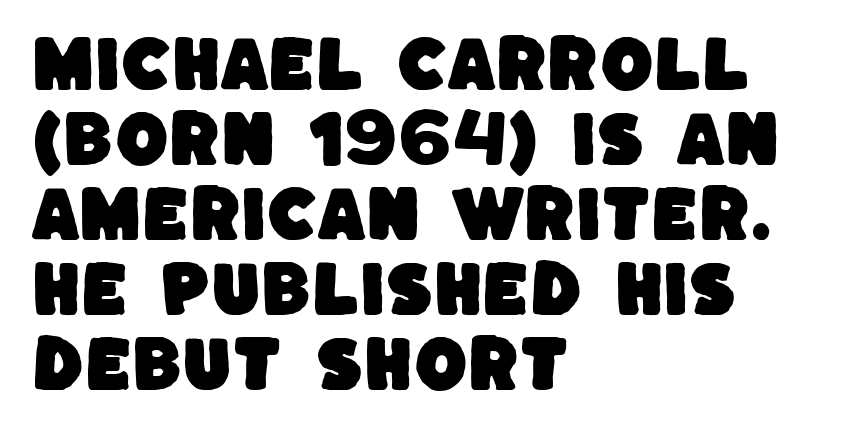
{"serif": "no", "width": "normal", "stroke_contrast": "low", "x_height": "large", "monospaced": "no", "underline": "no", "align": "left", "line_spacing_ratio": 1.23, "letter_spacing": "normal", "letter_spacing_em": 0.0, "glyph_px": 61}
